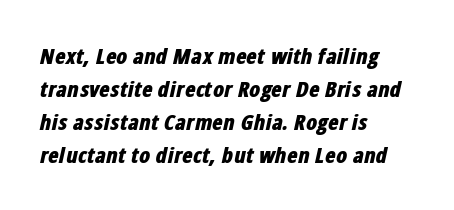
{"italic": "yes", "lean": "right", "slant_degrees": 12, "bold": "yes", "underline": "no", "align": "left", "line_spacing": "normal", "line_spacing_ratio": 1.5, "letter_spacing": "normal", "letter_spacing_em": 0.0, "glyph_px": 22}
